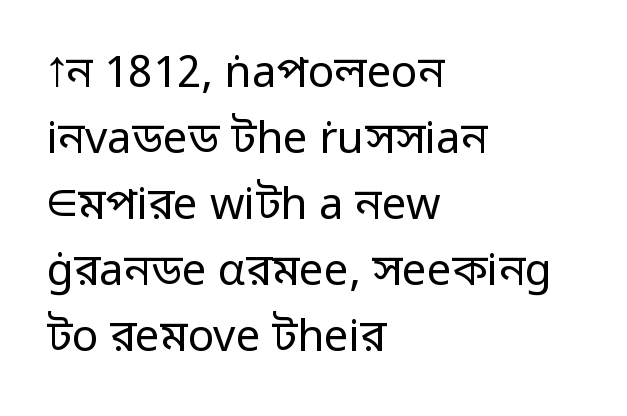
The image shows 44 px regular-weight sans-serif type, upright; set left-aligned, normal line spacing (1.5x), normal letter spacing, not underlined; low stroke contrast and a medium x-height.
